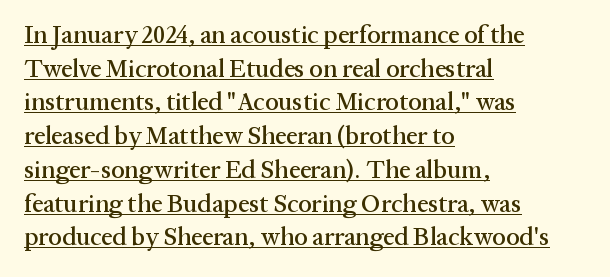
Q: Is the text italic (slanted)? A: No, it is upright.
Q: Is the text underlined? A: Yes.
Q: How is the paragraph aligned? A: Left-aligned.
Q: Is the spacing between letters normal or unusually wide? A: Normal.
Q: Is the spacing between lines tight, normal or loose? A: Normal.
